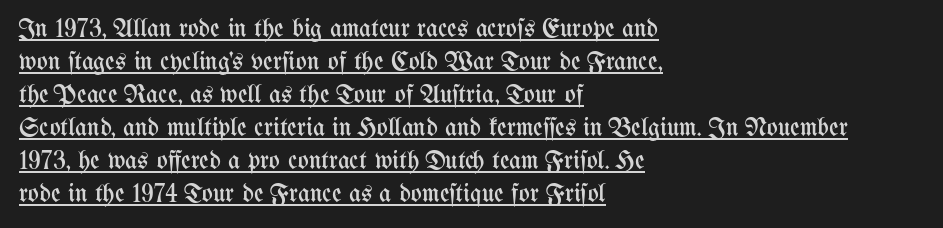
Q: Is the text bold? A: No.
Q: Is the text italic (slanted)? A: No, it is upright.
Q: Is the text underlined? A: Yes.
Q: How is the paragraph aligned? A: Left-aligned.
Q: Is the spacing between letters normal or unusually wide? A: Normal.
Q: Is the spacing between lines tight, normal or loose? A: Normal.
